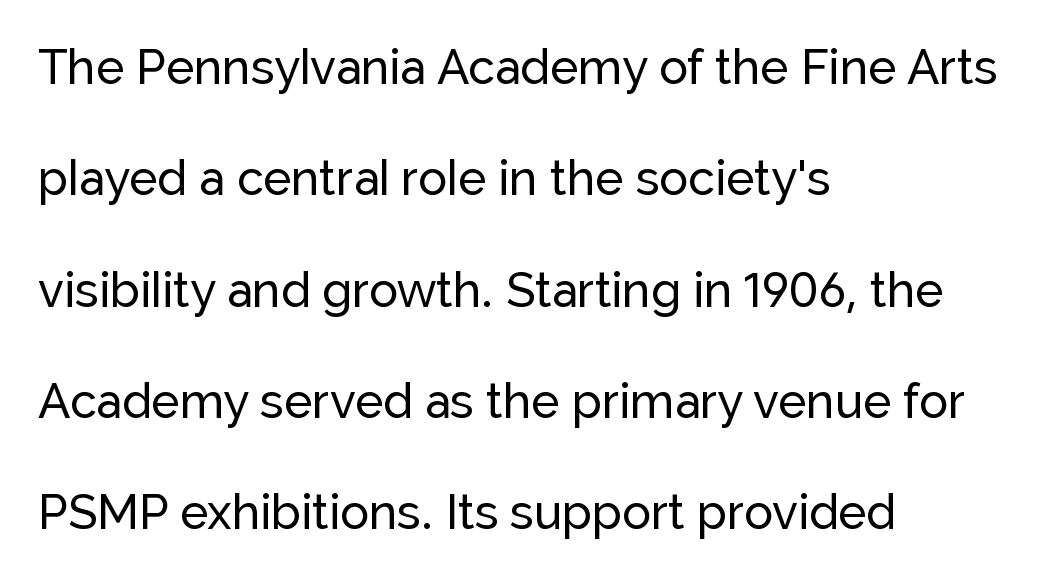
Every stem runs plumb, perpendicular to the baseline. The foot of each line stays bare and open. Letterform terminals end flat and unadorned throughout the passage. Observe the ordinary spacing: letters are neighbours, not strangers.
